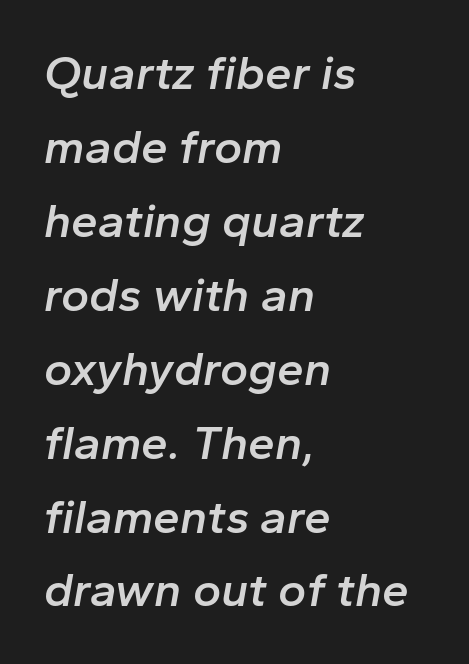
The space between consecutive lines is moderate. I'd describe the lettering as semibold — firm but not a full bold. Nobody touched the tracking dial on this one. Left-aligned paragraph, ragged on the right.
